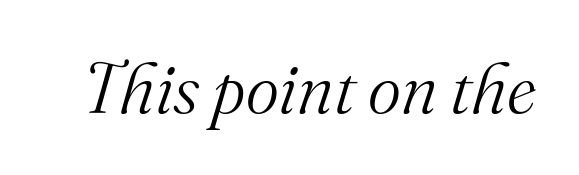
Standard letterfit; no display-style spreading of the glyphs. Only glyphs here, with clear space below each row. The font sits on the lighter half of the weight spectrum, regular included. Small tapered or slab feet sit at the stroke ends, so this counts as serif. The passage shown is typed in a proportional face where columns would drift.
